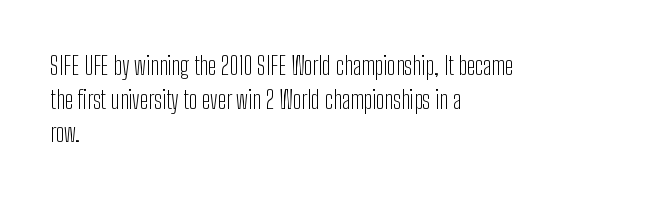
Honestly, there is no underline to notice here at all. When letters stand straight like this, we call the style roman or upright. The passage shown stacks its lines at a standard gap. Horizontal alignment here is leftward, the default for most running prose. Ink coverage per letter is moderate at most.
